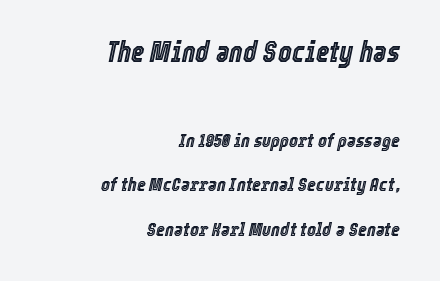
Q: Is the text italic (slanted)? A: Yes, it leans right by about 12 degrees.
Q: Is the text underlined? A: No.
Q: How is the paragraph aligned? A: Right-aligned.
Q: Is the spacing between letters normal or unusually wide? A: Normal.
Q: Is the spacing between lines tight, normal or loose? A: Loose.
Q: Which block of text is set in a larger size, the first (top) or the second (bottom)? A: The first (top) one.
Q: Width (condensed, normal, or wide)? A: Condensed.
Q: x-height? A: Medium.
Q: Monospaced? A: No.
